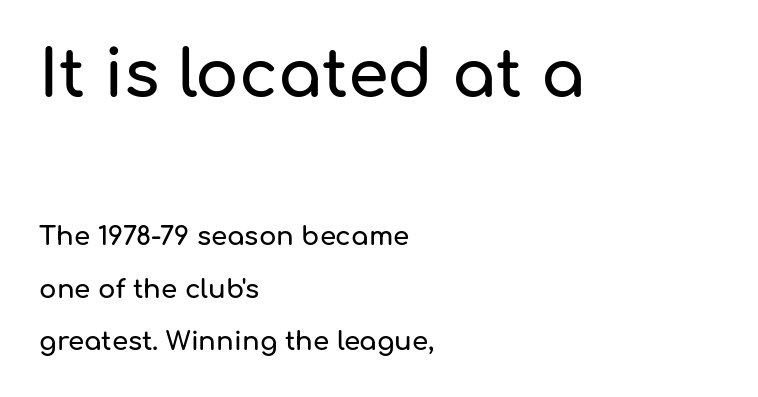
This is the regular roman posture of the typeface. Each new line begins a long way beneath the previous one. The type family on display is of the sans-serif kind. Do the characters align in a grid? No, the font is proportional.
